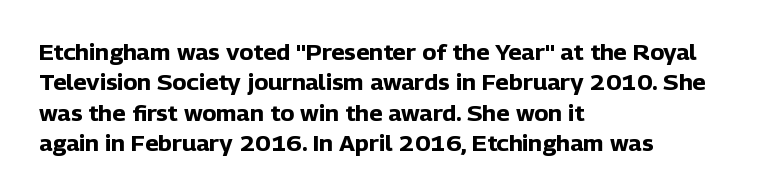
{"italic": "no", "bold": "yes", "underline": "no", "align": "left", "line_spacing": "normal", "line_spacing_ratio": 1.45, "letter_spacing": "normal", "letter_spacing_em": 0.0, "glyph_px": 21}
